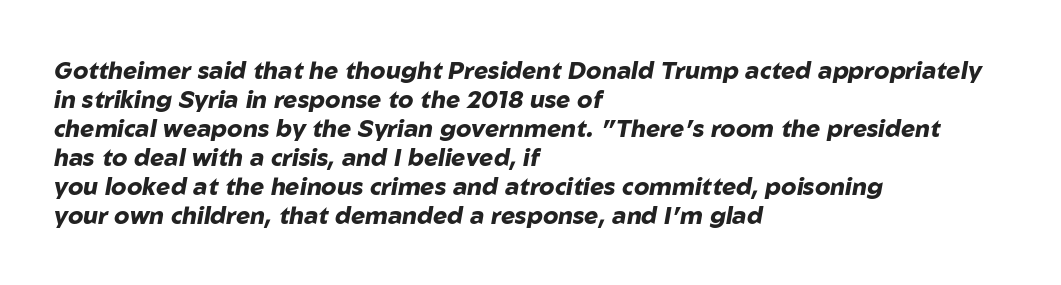
Q: Is the text bold? A: Yes.
Q: Is the text italic (slanted)? A: Yes, it leans right by about 10 degrees.
Q: Is the text underlined? A: No.
Q: How is the paragraph aligned? A: Left-aligned.
Q: Is the spacing between letters normal or unusually wide? A: Normal.
